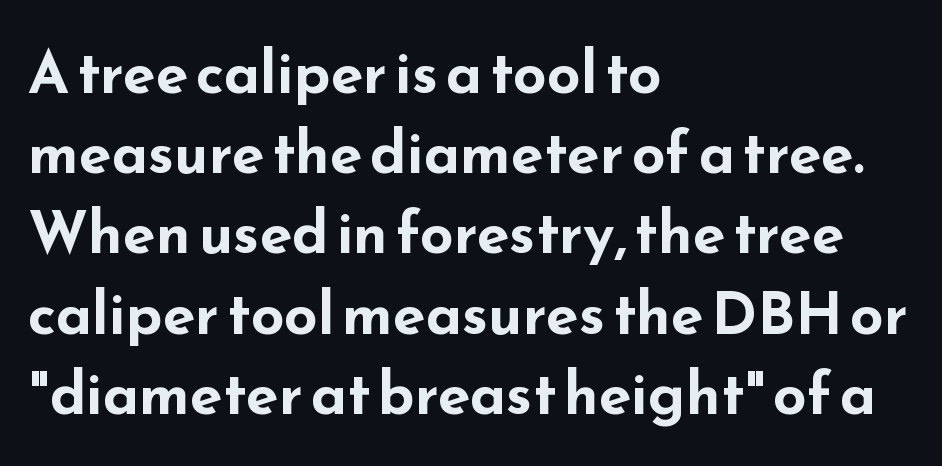
Q: Is the text bold? A: Yes.
Q: Is the text italic (slanted)? A: No, it is upright.
Q: Is the typeface a serif or a sans-serif typeface? A: Sans-serif.
Q: Is the text underlined? A: No.
Q: How is the paragraph aligned? A: Left-aligned.
Q: Is the spacing between letters normal or unusually wide? A: Normal.
Q: Is the spacing between lines tight, normal or loose? A: Normal.
Q: Width (condensed, normal, or wide)? A: Wide.
Q: Stroke contrast? A: Low.
Q: x-height? A: Small.
Q: Monospaced? A: No.
